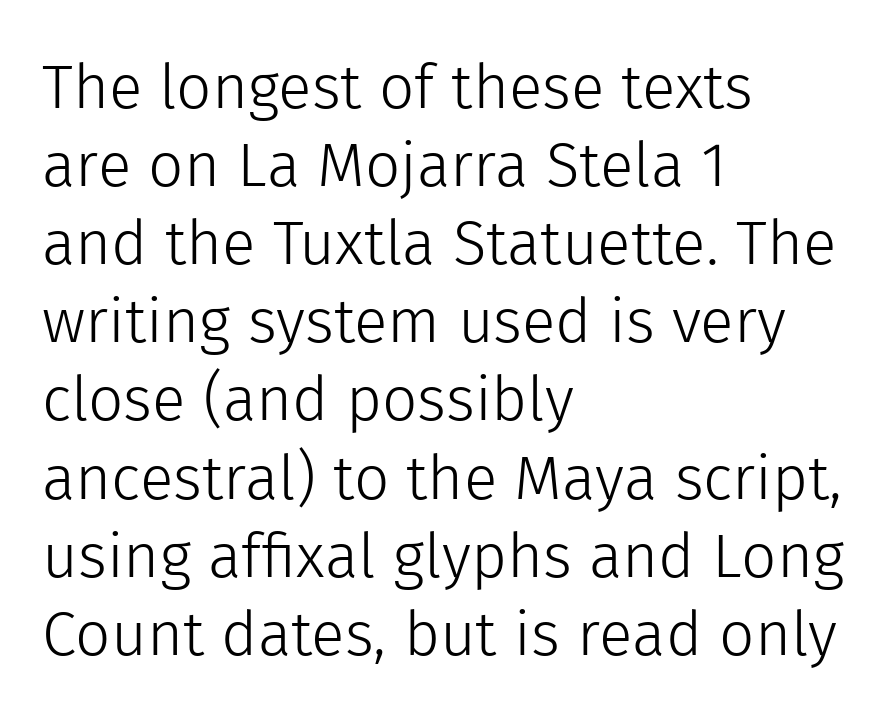
A roman cut, with each character standing at attention. Where is the straight margin? On the left. Whoever set this chose a conventional vertical rhythm. Think of a printed novel: that variable character pitch is what you see here.
